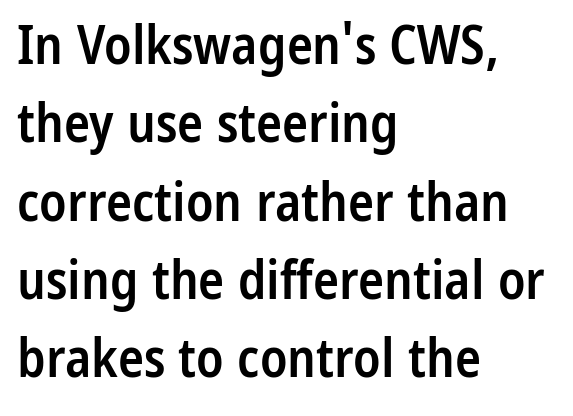
In CSS terms this would be text-align: left. Nothing unusual about the tracking: characters are spaced as the font intends. The passage shown is typed in a proportional face where columns would drift. The typeface chosen for these lines omits serifs.
